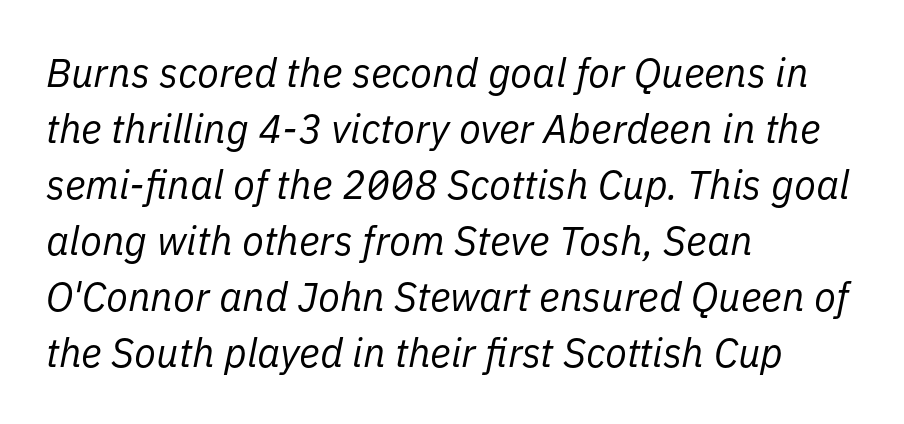
The image shows 40 px regular-weight type, italic (leaning right); set left-aligned, normal line spacing (1.4x), normal letter spacing, not underlined; low stroke contrast and a medium x-height.
